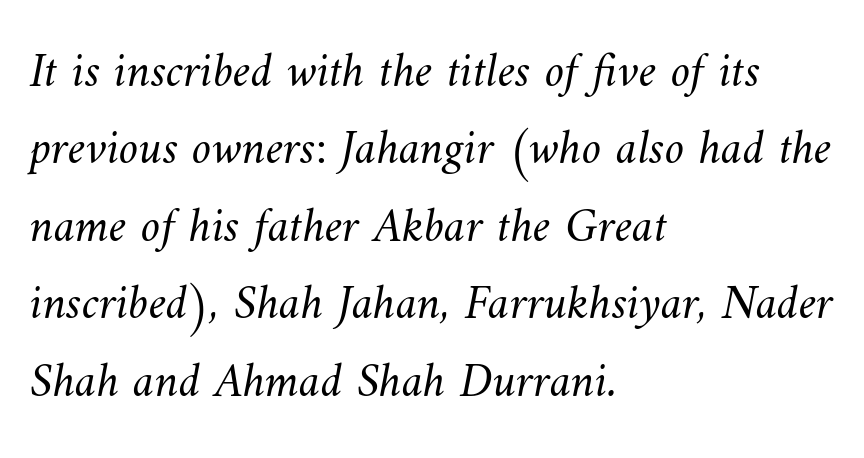
The image shows 49 px light type; set left-aligned, normal line spacing (1.58x), normal letter spacing, not underlined; medium stroke contrast and a small x-height.
